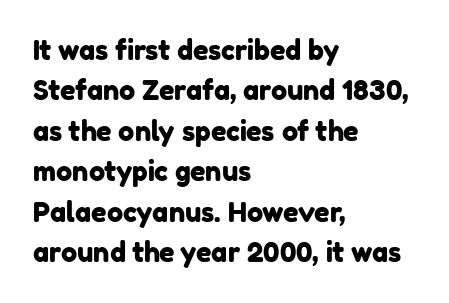
Q: Is the text underlined? A: No.
Q: How is the paragraph aligned? A: Left-aligned.
Q: Is the spacing between letters normal or unusually wide? A: Normal.
Q: Is the spacing between lines tight, normal or loose? A: Normal.
